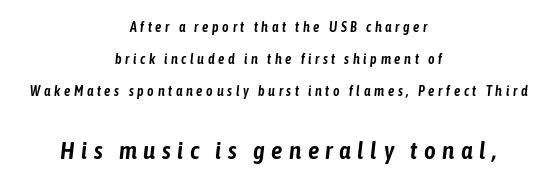
The image shows 25 px text type, italic (leaning right); set centered, loose line spacing (2.3x), unusually wide letter spacing (+0.26 em), not underlined; the second (bottom) block is 1.79x larger.
